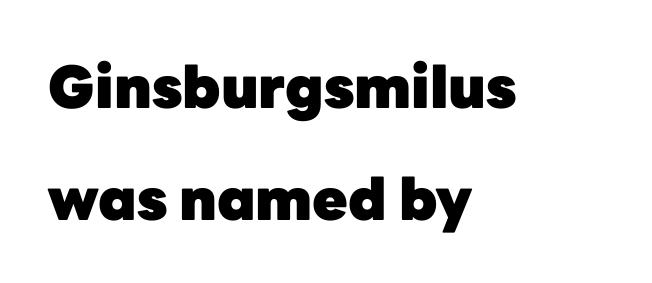
Grotesque or geometric, the face here clearly has no serifs. This is the regular roman posture of the typeface. Leftover space on each line is placed entirely after the last word. Beneath every word, the page is bare.
